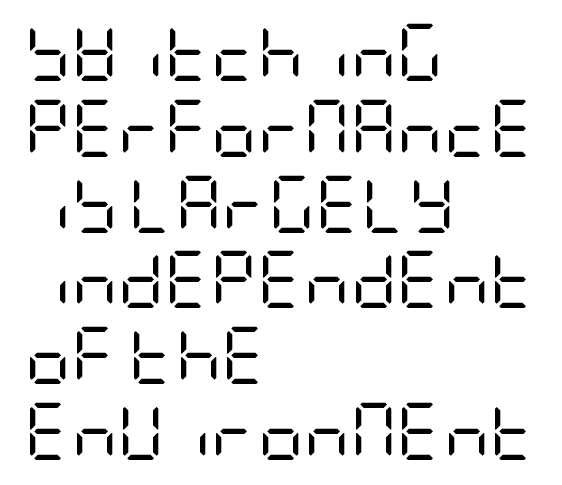
{"serif": "no", "italic": "no", "bold": "no", "weight": "regular", "width": "condensed", "stroke_contrast": "low", "x_height": "large", "underline": "no", "align": "left", "line_spacing": "normal", "line_spacing_ratio": 1.33, "letter_spacing": "normal", "letter_spacing_em": 0.0, "glyph_px": 57}
